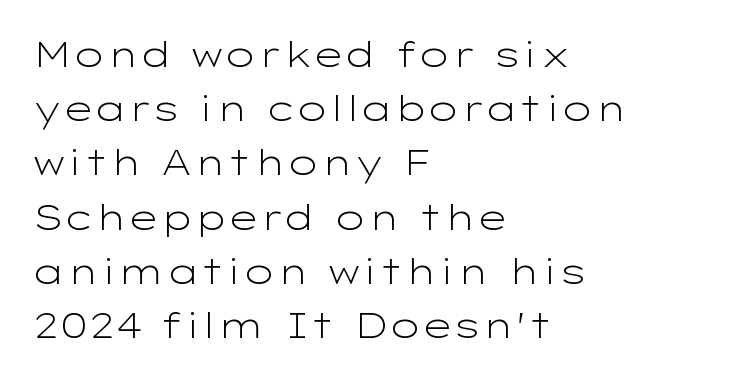
Q: Is the text bold? A: No.
Q: Is the text italic (slanted)? A: No, it is upright.
Q: Is the typeface a serif or a sans-serif typeface? A: Sans-serif.
Q: Is the text underlined? A: No.
Q: How is the paragraph aligned? A: Left-aligned.
Q: Is the spacing between letters normal or unusually wide? A: Normal.
Q: Is the spacing between lines tight, normal or loose? A: Normal.
Q: Width (condensed, normal, or wide)? A: Wide.
Q: Stroke contrast? A: Low.
Q: x-height? A: Medium.
Q: Monospaced? A: No.
